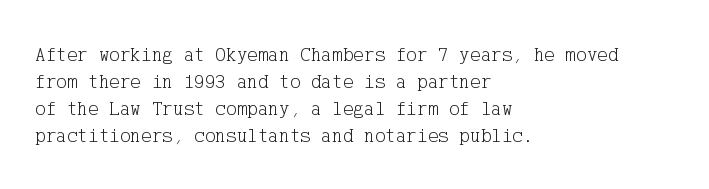
The image shows 20 px text type, upright; set left-aligned, normal line spacing (1.35x), normal letter spacing, not underlined.
